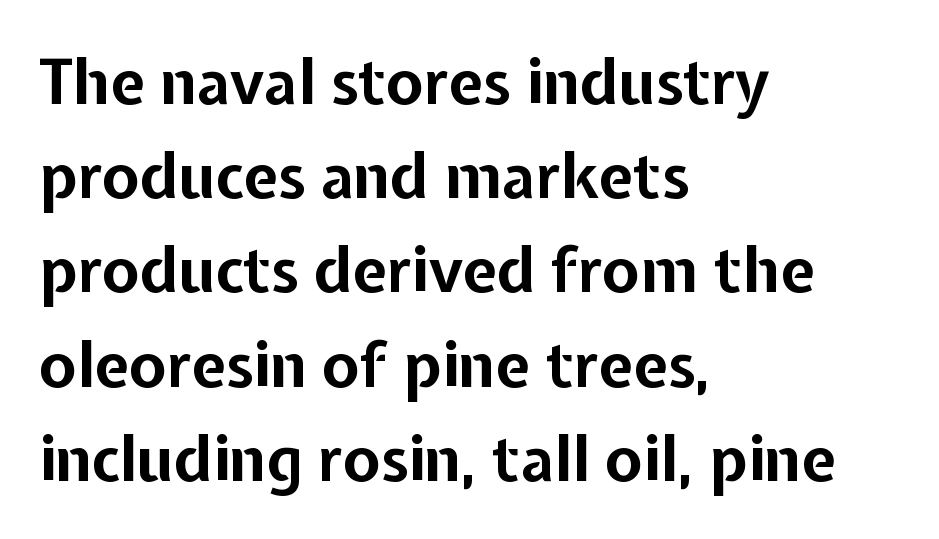
The image shows 62 px bold sans-serif type, upright; set left-aligned, normal line spacing (1.52x), normal letter spacing, not underlined; low stroke contrast and a medium x-height.
